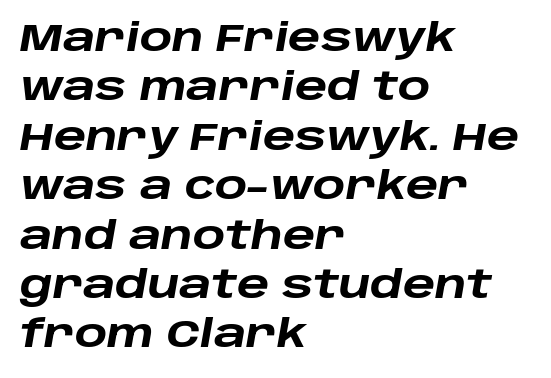
The image shows 38 px heavy, wide type, italic (leaning right); set left-aligned, normal line spacing (1.3x), normal letter spacing, not underlined; low stroke contrast and a large x-height.
